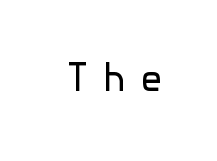
The image shows 37 px regular-weight sans-serif type, upright; set unusually wide letter spacing (+0.39 em), not underlined; a medium x-height.
